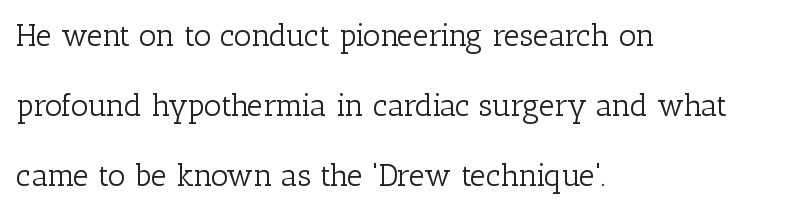
Stroke mass is kept to a normal reading level or below. Look at the bottom of the vertical strokes: they flare into serifs here. In terms of leading, this rendering errs on the spacious side. The face used here is proportionally spaced, like ordinary book or web type. Italic? Not at all — the glyphs are vertical.
